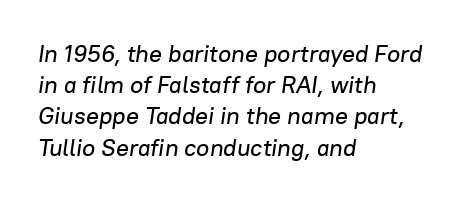
The image shows 24 px text type, italic (leaning right); set left-aligned, normal line spacing (1.3x), normal letter spacing, not underlined.
